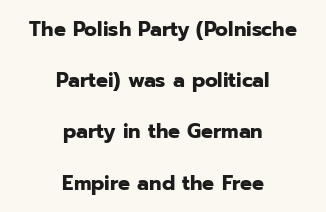
This is the regular roman posture of the typeface. Strong, thick strokes mark this as bold type. Rule under the text: the space is simply empty. How would I describe the line gaps? Wide and relaxed. The passage shown has conventional tracking throughout. One-word summary of the alignment: center.
